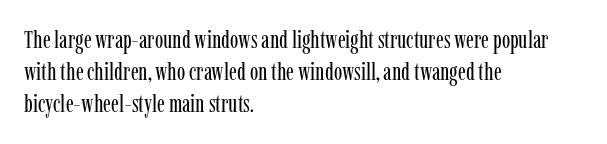
The image shows 25 px text type, upright; set left-aligned, normal line spacing (1.29x), normal letter spacing, not underlined.
